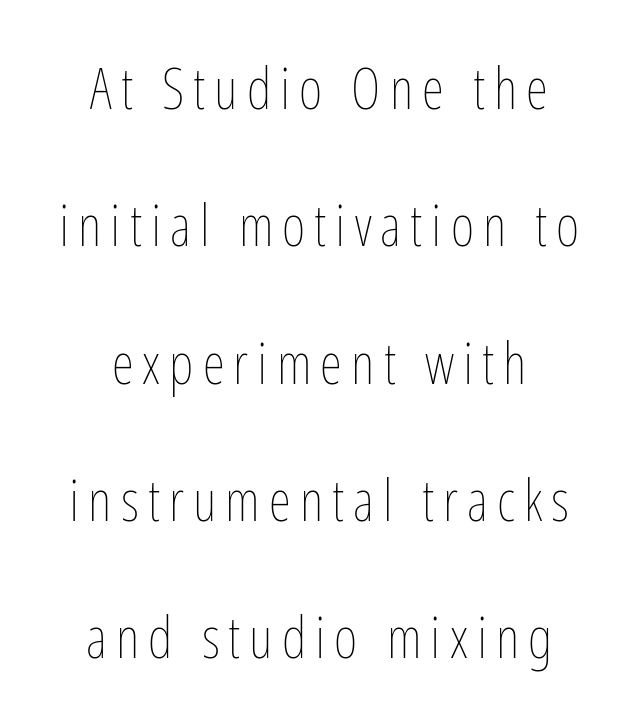
Q: Is the text bold? A: No.
Q: Is the text italic (slanted)? A: No, it is upright.
Q: Is the text underlined? A: No.
Q: How is the paragraph aligned? A: Centered.
Q: Is the spacing between lines tight, normal or loose? A: Loose.
Q: Width (condensed, normal, or wide)? A: Condensed.
Q: Stroke contrast? A: Low.
Q: x-height? A: Medium.
Q: Monospaced? A: No.
